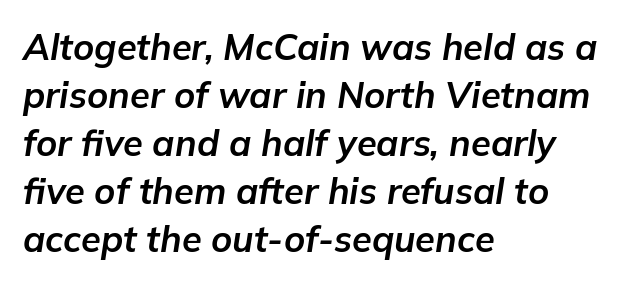
I'd describe the lettering as bold — thick and assertive. Each row of text sits above clean, open space. In terms of leading, this rendering sits right in the middle. A typesetter would mark this as italic.
